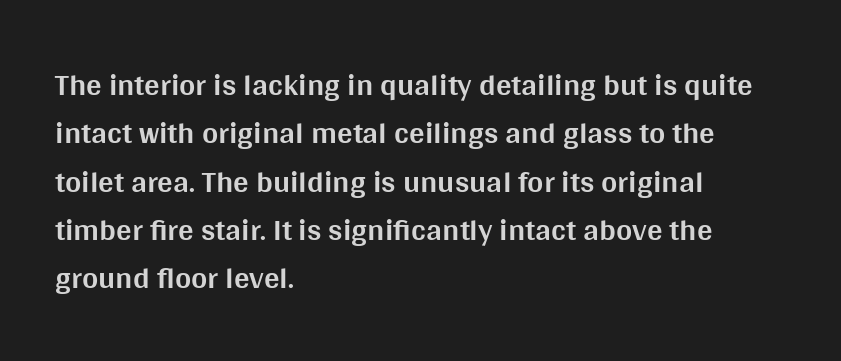
Look at the bottom of the vertical strokes: they stop flat, with no serifs. Style check: upright. Note the varied advance widths — an 'i' is clearly narrower than an 'm'. Quick note: underline off. The strokes are fattened all the way to bold. Leading matches the norm, producing a regular column.
